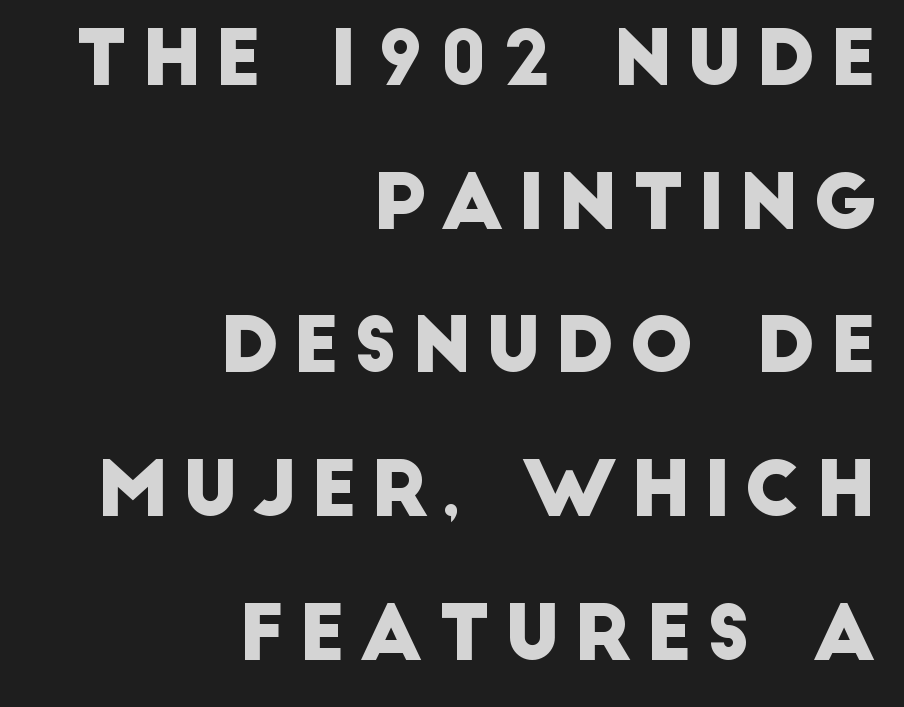
{"serif": "no", "width": "normal", "stroke_contrast": "low", "x_height": "large", "monospaced": "no", "underline": "no", "align": "right", "line_spacing_ratio": 1.89, "glyph_px": 76}
